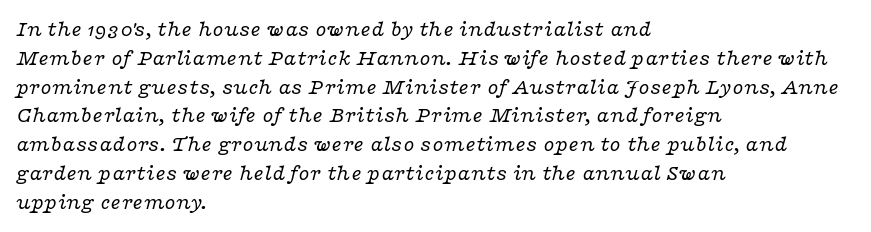
{"italic": "yes", "lean": "right", "slant_degrees": 16, "bold": "no", "underline": "no", "align": "left", "line_spacing": "normal", "line_spacing_ratio": 1.31, "letter_spacing": "normal", "letter_spacing_em": 0.0, "glyph_px": 22}
